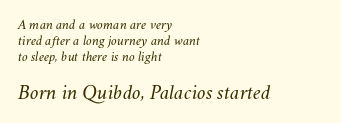
{"italic": "yes", "lean": "right", "slant_degrees": 11, "bold": "no", "underline": "no", "align": "left", "line_spacing": "tight", "line_spacing_ratio": 1.14, "letter_spacing": "normal", "letter_spacing_em": 0.0, "larger_block": "second", "size_ratio": 1.5, "glyph_px": 21}
